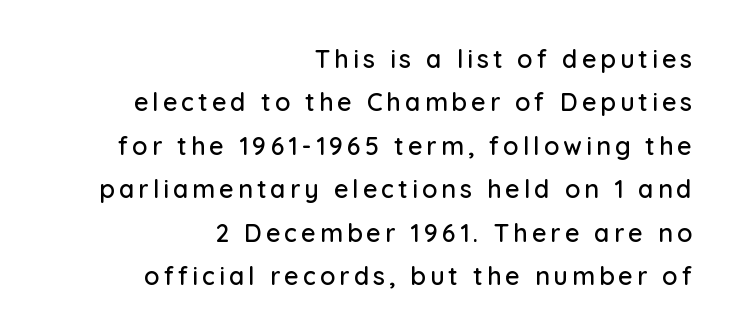
Visually the block forms a straight wall on the right and a jagged coastline on the left. This rendering features lettering with no underline. The letters stand straight up with perfectly vertical stems.
